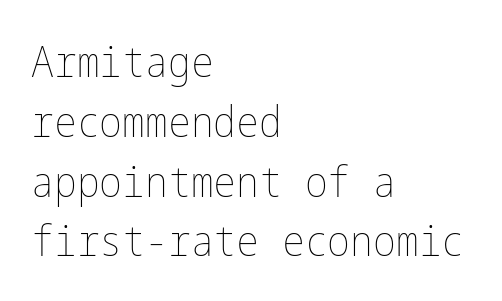
The image shows 43 px thin, condensed type, upright; set left-aligned, normal line spacing (1.39x), normal letter spacing, not underlined; low stroke contrast and a medium x-height.
